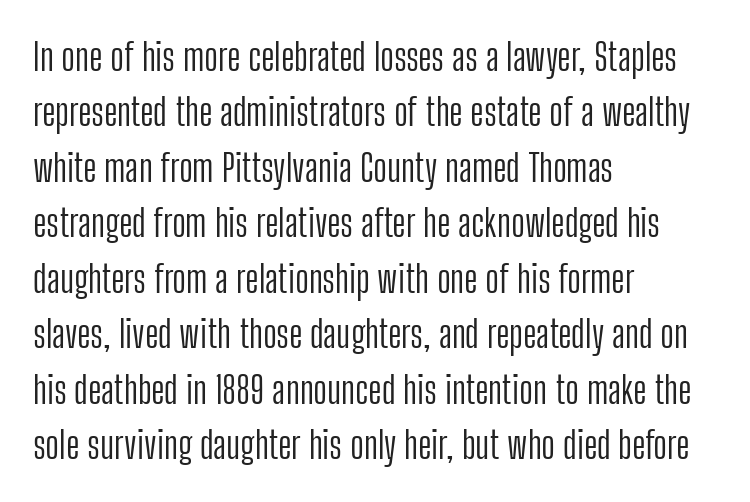
The image shows 38 px light, condensed sans-serif type, upright; set left-aligned, normal line spacing (1.46x), normal letter spacing, not underlined; low stroke contrast and a medium x-height.
